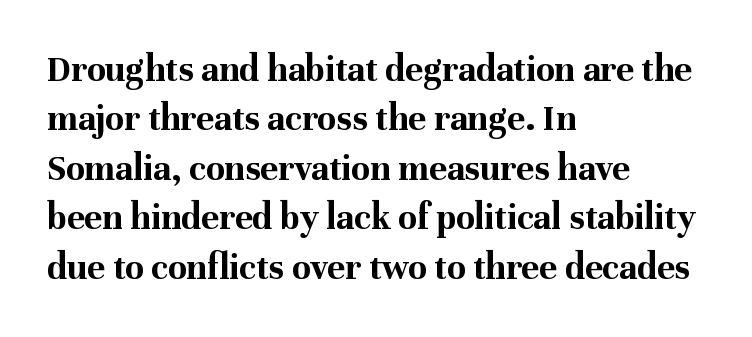
The image shows 38 px bold serif type, upright; set left-aligned, normal line spacing (1.3x), normal letter spacing, not underlined; medium stroke contrast and a medium x-height.
